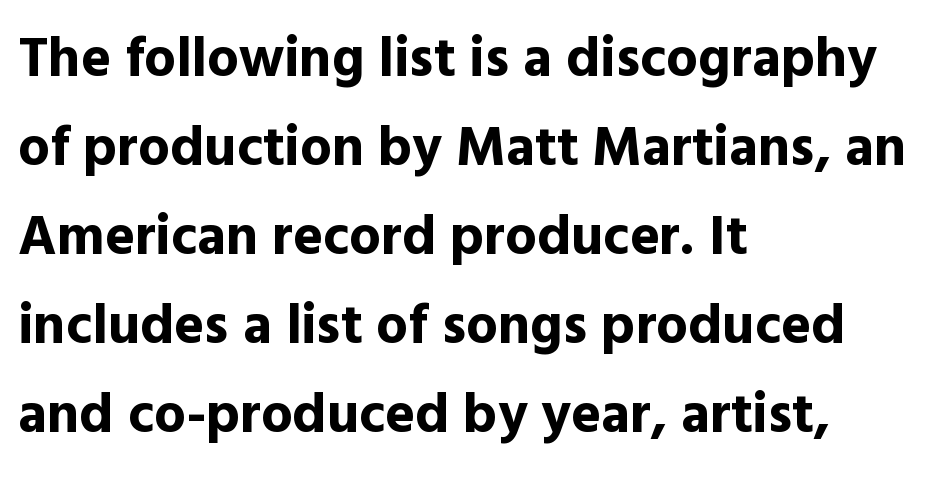
Q: Is the text bold? A: Yes.
Q: Is the text italic (slanted)? A: No, it is upright.
Q: Is the typeface a serif or a sans-serif typeface? A: Sans-serif.
Q: Is the text underlined? A: No.
Q: How is the paragraph aligned? A: Left-aligned.
Q: Is the spacing between letters normal or unusually wide? A: Normal.
Q: Is the spacing between lines tight, normal or loose? A: Normal.
Q: Width (condensed, normal, or wide)? A: Normal.
Q: x-height? A: Medium.
Q: Monospaced? A: No.
